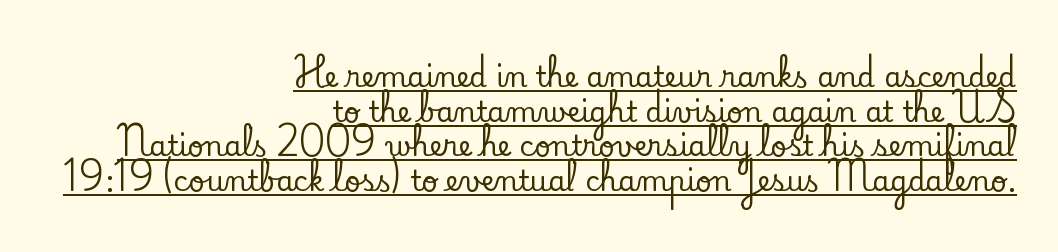
{"serif": "yes", "italic": "no", "width": "normal", "stroke_contrast": "low", "x_height": "small", "monospaced": "no", "underline": "yes", "align": "right", "line_spacing_ratio": 1.24, "letter_spacing": "normal", "letter_spacing_em": 0.0, "glyph_px": 28}
